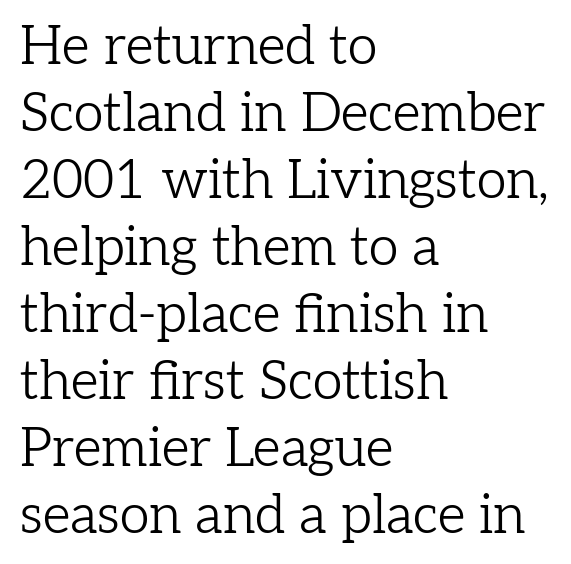
{"serif": "yes", "italic": "no", "bold": "no", "weight": "light", "width": "normal", "stroke_contrast": "low", "x_height": "medium", "monospaced": "no", "underline": "no", "align": "left", "line_spacing_ratio": 1.24, "letter_spacing": "normal", "letter_spacing_em": 0.0, "glyph_px": 54}
